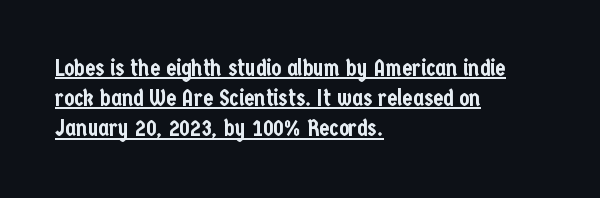
Q: Is the text italic (slanted)? A: No, it is upright.
Q: Is the text underlined? A: Yes.
Q: How is the paragraph aligned? A: Left-aligned.
Q: Is the spacing between letters normal or unusually wide? A: Normal.
Q: Is the spacing between lines tight, normal or loose? A: Normal.
